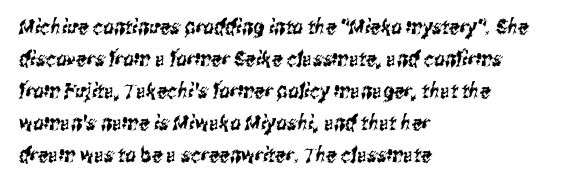
Q: Is the text underlined? A: No.
Q: How is the paragraph aligned? A: Left-aligned.
Q: Is the spacing between letters normal or unusually wide? A: Normal.
Q: Is the spacing between lines tight, normal or loose? A: Normal.
